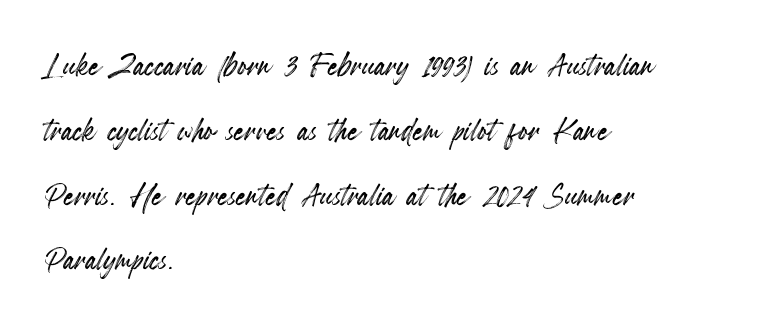
Q: Is the text italic (slanted)? A: Yes.
Q: Is the text underlined? A: No.
Q: How is the paragraph aligned? A: Left-aligned.
Q: Is the spacing between letters normal or unusually wide? A: Normal.
Q: Is the spacing between lines tight, normal or loose? A: Normal.
Q: Width (condensed, normal, or wide)? A: Condensed.
Q: x-height? A: Small.
Q: Monospaced? A: No.
